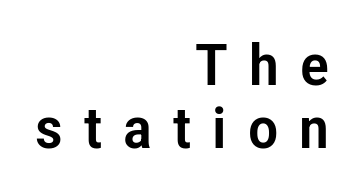
The image shows 57 px condensed sans-serif type, upright; set right-aligned, tight line spacing (1.11x), unusually wide letter spacing (+0.37 em), not underlined; low stroke contrast and a medium x-height.
